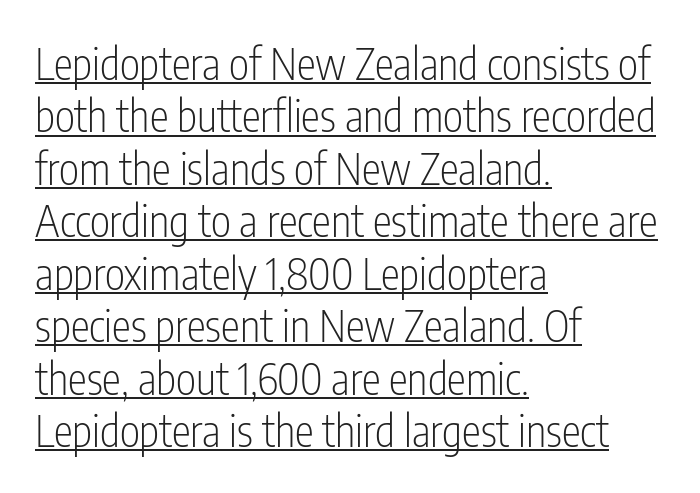
Q: Is the text bold? A: No.
Q: Is the text italic (slanted)? A: No, it is upright.
Q: Is the typeface a serif or a sans-serif typeface? A: Sans-serif.
Q: Is the text underlined? A: Yes.
Q: How is the paragraph aligned? A: Left-aligned.
Q: Is the spacing between letters normal or unusually wide? A: Normal.
Q: Width (condensed, normal, or wide)? A: Condensed.
Q: Stroke contrast? A: Low.
Q: x-height? A: Medium.
Q: Monospaced? A: No.
